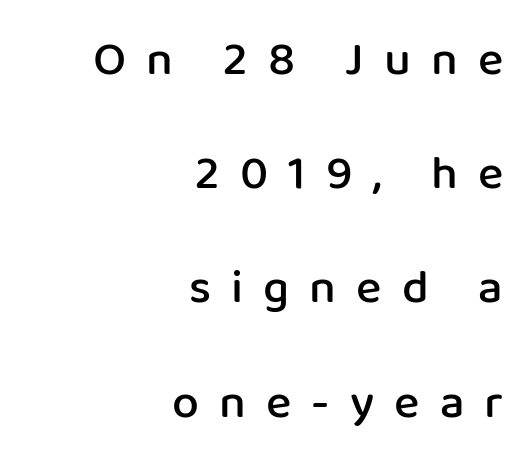
Here the glyphs are tracked loosely, breaking word shapes into spaced letters. You could not count columns in this text — the font is proportionally spaced. What kind of face is this? One without serifs — a sans. The foot of each line stays bare and open. The leading is generous, giving the passage an open texture.
